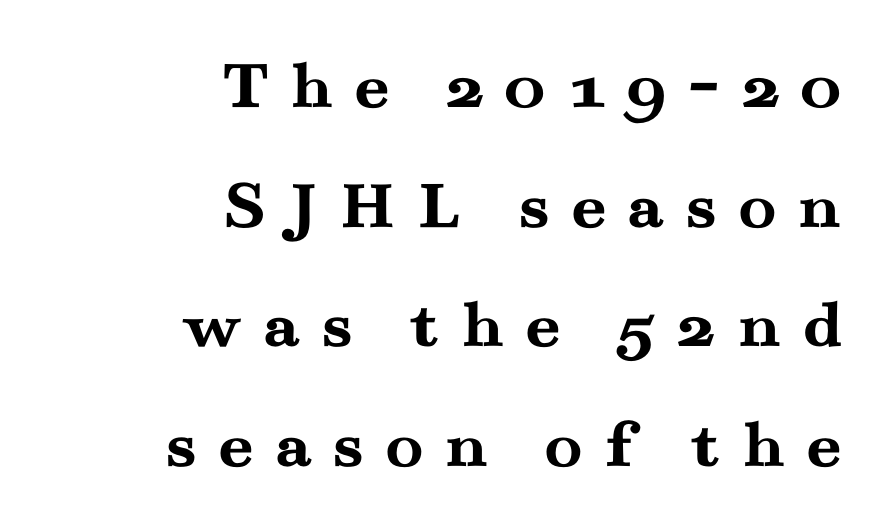
Has an underline been added? It has not. Glyph-to-glyph distance is far greater than everyday printed text. The passage shown is typed in a proportional face where columns would drift. Caption: multi-line text, flush right, ragged left. A typesetter would mark this as roman, not italic. Typographically, this falls in the serif category.
